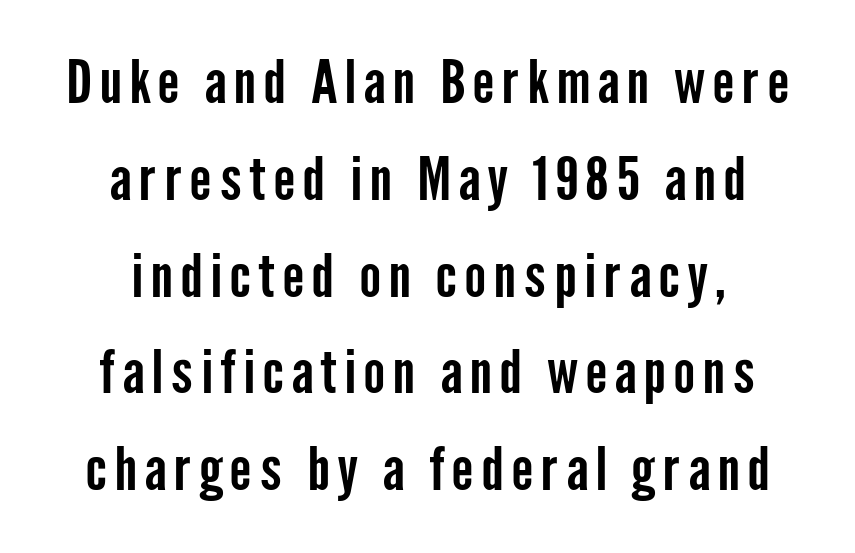
{"serif": "no", "italic": "no", "width": "condensed", "stroke_contrast": "low", "x_height": "medium", "monospaced": "no", "underline": "no", "align": "center", "line_spacing": "normal", "line_spacing_ratio": 1.64, "glyph_px": 59}
